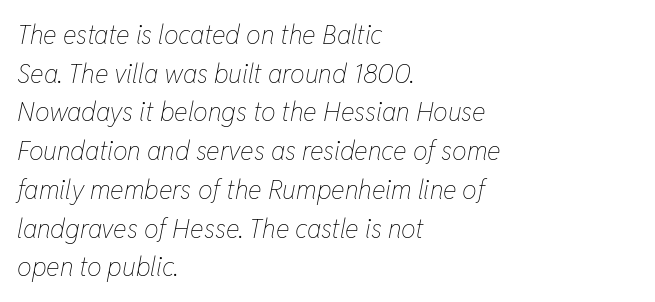
{"italic": "yes", "lean": "right", "slant_degrees": 11, "bold": "no", "underline": "no", "align": "left", "line_spacing": "normal", "line_spacing_ratio": 1.49, "letter_spacing": "normal", "letter_spacing_em": 0.0, "glyph_px": 26}
